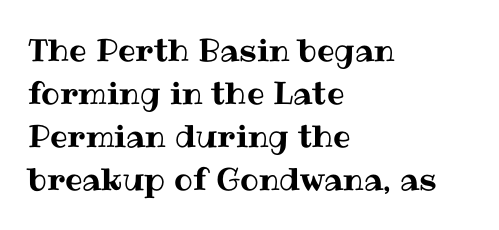
{"italic": "no", "width": "normal", "stroke_contrast": "medium", "x_height": "medium", "monospaced": "no", "underline": "no", "align": "left", "line_spacing": "normal", "line_spacing_ratio": 1.39, "letter_spacing": "normal", "letter_spacing_em": 0.0, "glyph_px": 31}
